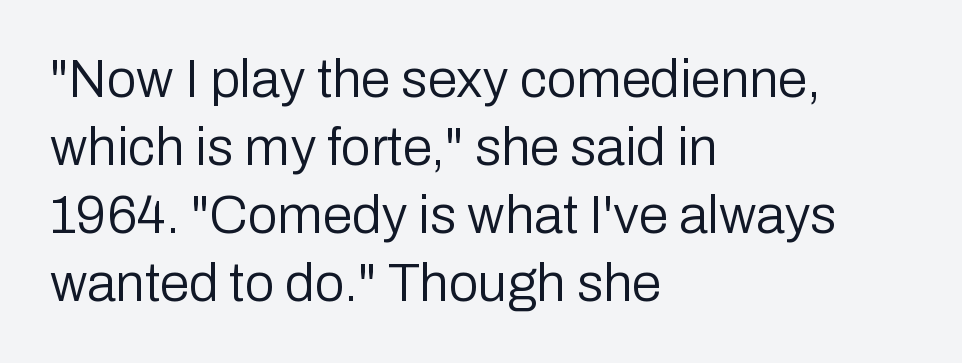
Q: Is the text bold? A: No.
Q: Is the text italic (slanted)? A: No, it is upright.
Q: Is the typeface a serif or a sans-serif typeface? A: Sans-serif.
Q: Is the text underlined? A: No.
Q: How is the paragraph aligned? A: Left-aligned.
Q: Is the spacing between letters normal or unusually wide? A: Normal.
Q: Is the spacing between lines tight, normal or loose? A: Normal.
Q: Width (condensed, normal, or wide)? A: Normal.
Q: Stroke contrast? A: Low.
Q: x-height? A: Medium.
Q: Monospaced? A: No.
